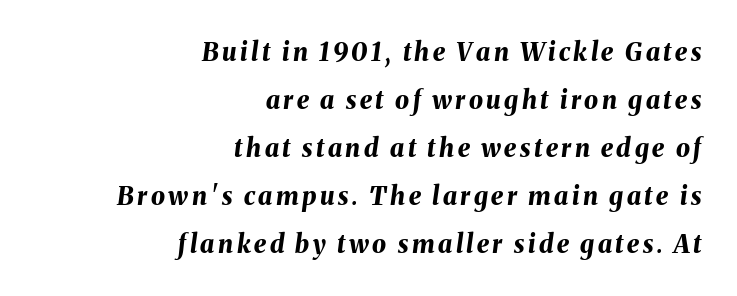
The image shows 25 px bold type, italic (leaning right); set right-aligned, loose line spacing (1.92x), not underlined.
